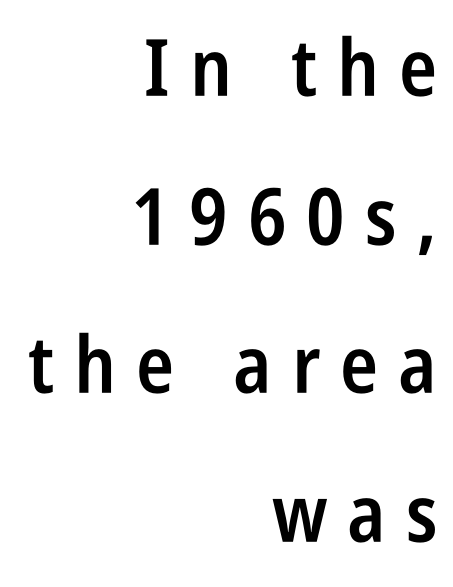
{"serif": "no", "italic": "no", "bold": "semi", "weight": "semibold", "width": "condensed", "stroke_contrast": "low", "x_height": "large", "monospaced": "no", "underline": "no", "align": "right", "line_spacing_ratio": 1.88, "letter_spacing": "wide", "letter_spacing_em": 0.25, "glyph_px": 79}
